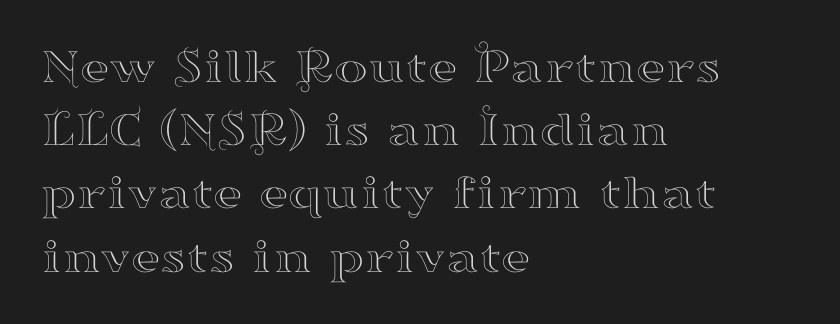
Q: Is the text italic (slanted)? A: No, it is upright.
Q: Is the typeface a serif or a sans-serif typeface? A: Serif.
Q: Is the text underlined? A: No.
Q: How is the paragraph aligned? A: Left-aligned.
Q: Is the spacing between letters normal or unusually wide? A: Normal.
Q: Width (condensed, normal, or wide)? A: Wide.
Q: Stroke contrast? A: High.
Q: x-height? A: Small.
Q: Monospaced? A: No.
